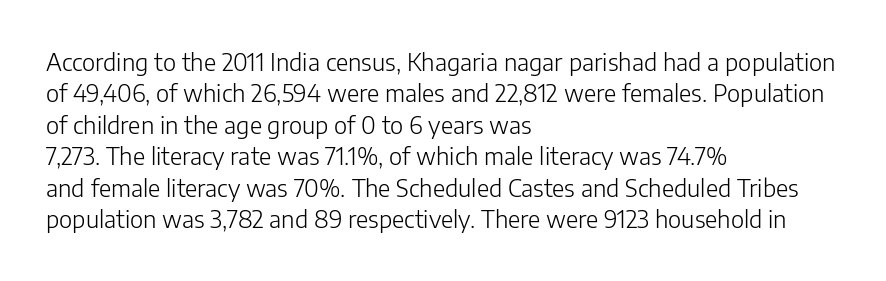
What stands out about the letter spacing? Nothing — it is the standard amount. Unmarked baselines from the first word to the last. The rendering anchors every line to the left-hand side. Regarding leading, the lines here are spaced in the standard way. Compared with a typical body face, this is equally light or lighter still. In terms of posture, this sample is upright.
